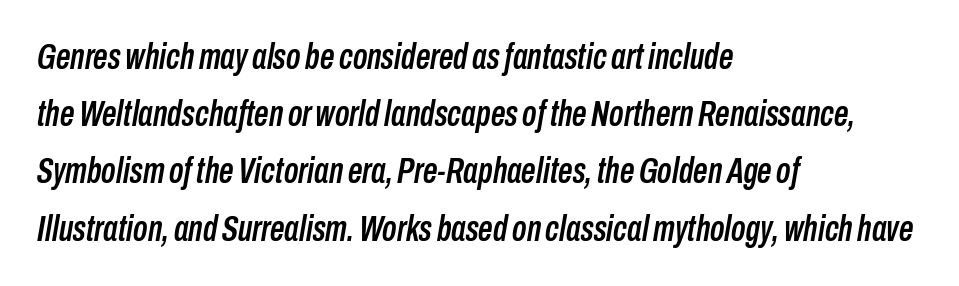
The axis of the letterforms is tilted away from vertical. Only glyphs here, with clear space below each row. The passage shown stacks its lines at a standard gap. The passage is arranged the way most books set body copy — flush left. Short note: letters normally spaced.
